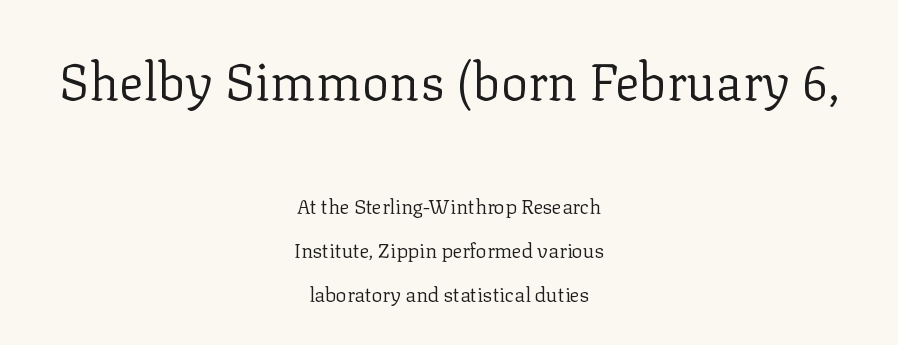
The image shows 51 px regular-weight serif type, upright; set centered, loose line spacing (2.19x), normal letter spacing, not underlined; the first (top) block is 2.55x larger; low stroke contrast and a medium x-height.
